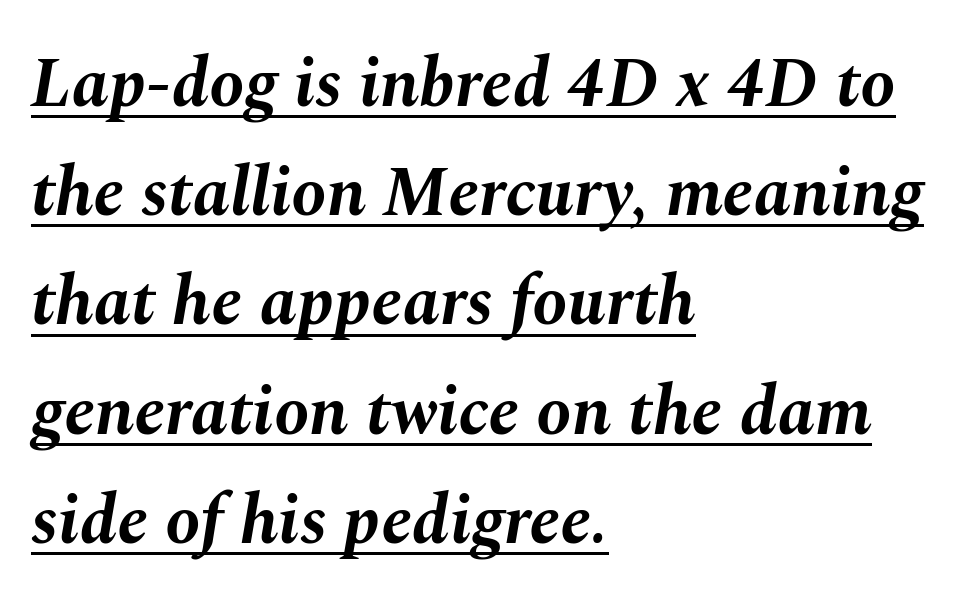
Q: Is the text bold? A: Yes.
Q: Is the text italic (slanted)? A: Yes, it leans right by about 10 degrees.
Q: Is the text underlined? A: Yes.
Q: How is the paragraph aligned? A: Left-aligned.
Q: Is the spacing between letters normal or unusually wide? A: Normal.
Q: Is the spacing between lines tight, normal or loose? A: Normal.
Q: Width (condensed, normal, or wide)? A: Normal.
Q: Stroke contrast? A: Medium.
Q: x-height? A: Medium.
Q: Monospaced? A: No.
